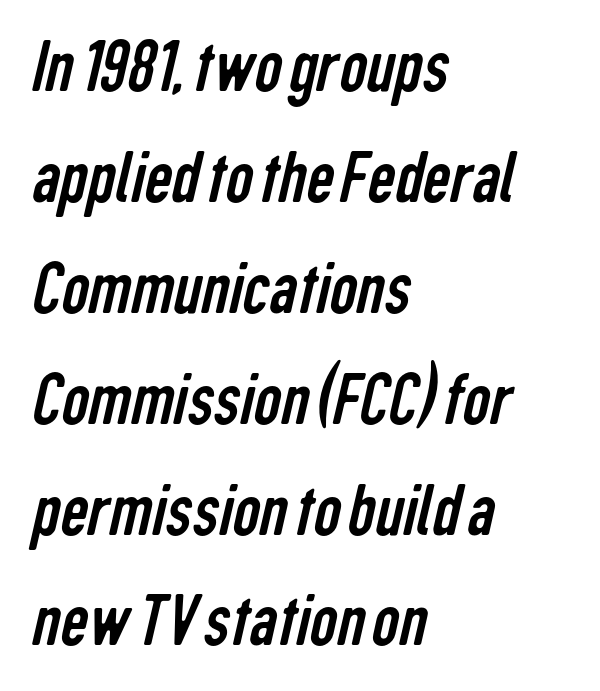
The image shows 77 px regular-weight, condensed sans-serif type; set left-aligned, normal line spacing (1.44x), normal letter spacing, not underlined; low stroke contrast and a medium x-height.
